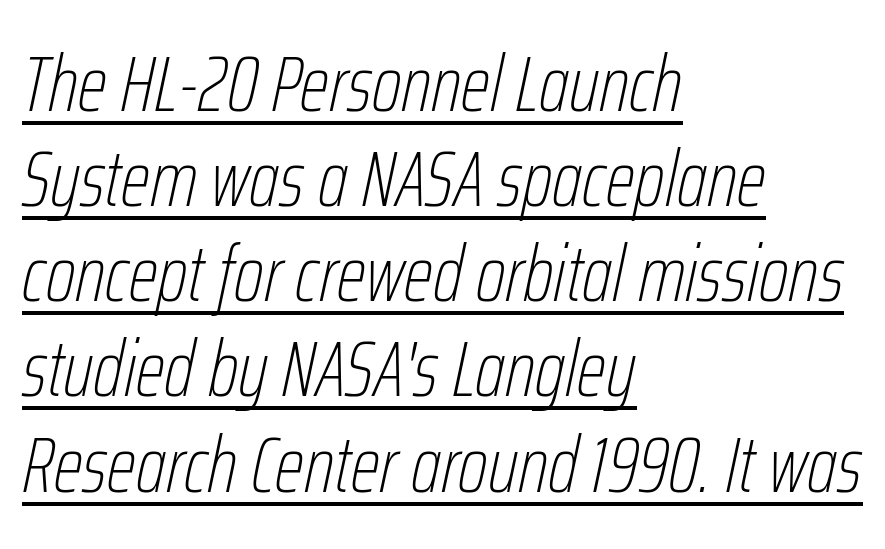
{"italic": "yes", "lean": "right", "slant_degrees": 12, "bold": "no", "weight": "thin", "width": "condensed", "stroke_contrast": "low", "x_height": "medium", "monospaced": "no", "underline": "yes", "align": "left", "line_spacing_ratio": 1.22, "letter_spacing": "normal", "letter_spacing_em": 0.0, "glyph_px": 78}
